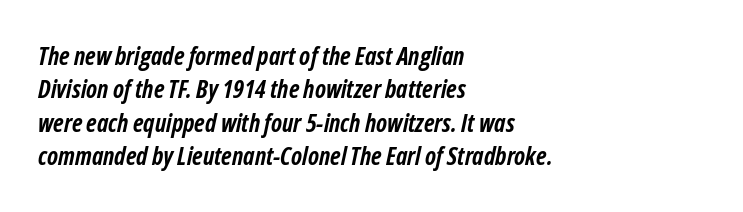
The image shows 25 px bold type, italic (leaning right); set left-aligned, normal line spacing (1.34x), normal letter spacing, not underlined.
